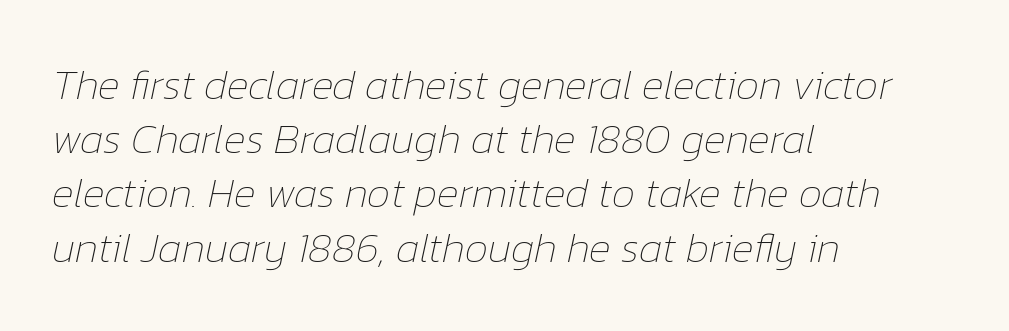
The image shows 42 px thin type, italic (leaning right); set left-aligned, normal line spacing (1.29x), normal letter spacing, not underlined; low stroke contrast and a medium x-height.
